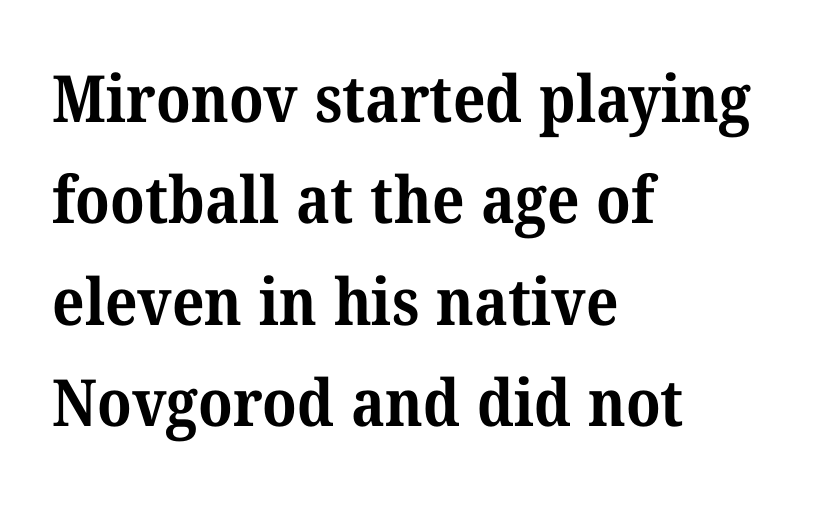
{"serif": "yes", "bold": "yes", "weight": "bold", "width": "normal", "stroke_contrast": "medium", "x_height": "medium", "monospaced": "no", "underline": "no", "align": "left", "line_spacing": "normal", "line_spacing_ratio": 1.56, "letter_spacing": "normal", "letter_spacing_em": 0.0, "glyph_px": 65}
